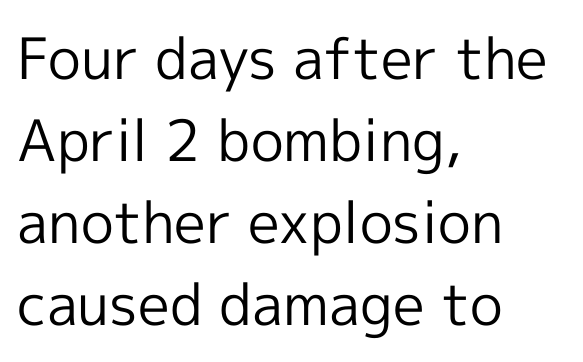
{"serif": "no", "italic": "no", "bold": "no", "weight": "regular", "width": "normal", "x_height": "medium", "monospaced": "no", "underline": "no", "align": "left", "line_spacing": "normal", "line_spacing_ratio": 1.44, "letter_spacing": "normal", "letter_spacing_em": 0.0, "glyph_px": 57}
